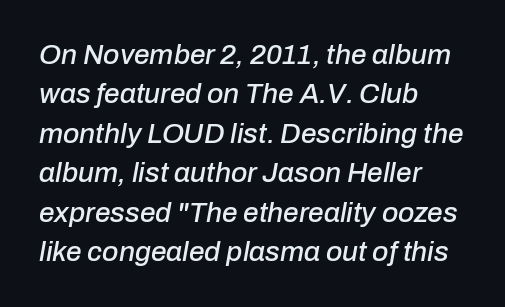
The image shows 28 px text type, italic (leaning right); set left-aligned, normal line spacing (1.41x), normal letter spacing, not underlined; low stroke contrast and a medium x-height.
